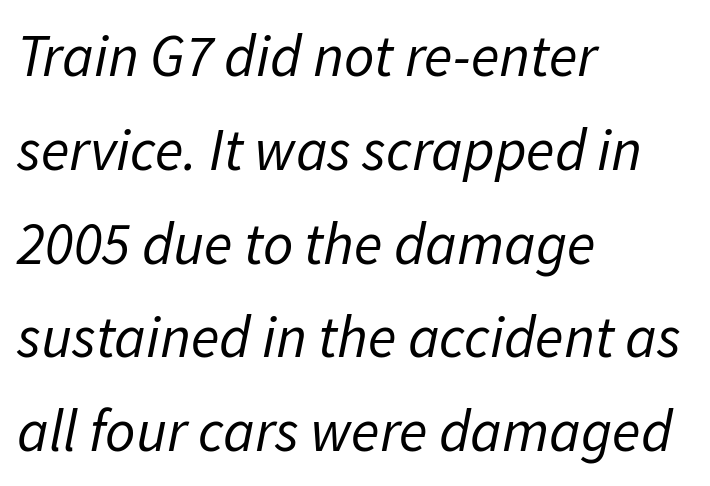
The horizontal fit of the characters is conventional and even. A typesetter would call this proportional, since set widths differ per character. The letters look calm and open, with moderate or lighter stems. Compared with ordinary roman type, these characters are visibly tilted. Reading down the column, the eye jumps a familiar distance to each next line. The rendering anchors every line to the left-hand side.
